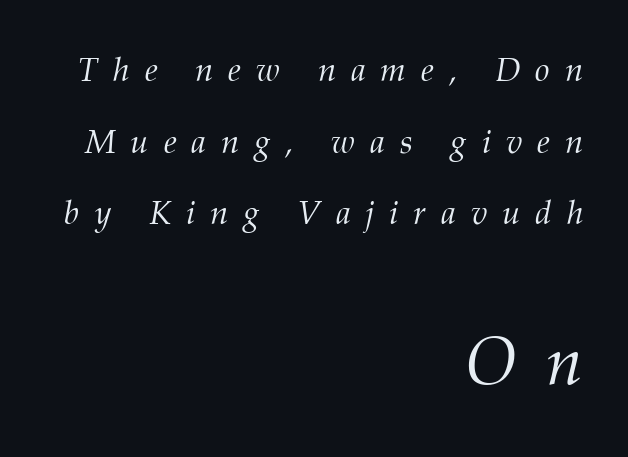
Q: Is the text bold? A: No.
Q: Is the text italic (slanted)? A: Yes, it leans right by about 12 degrees.
Q: Is the typeface a serif or a sans-serif typeface? A: Serif.
Q: Is the text underlined? A: No.
Q: How is the paragraph aligned? A: Right-aligned.
Q: Is the spacing between letters normal or unusually wide? A: Unusually wide.
Q: Is the spacing between lines tight, normal or loose? A: Loose.
Q: Which block of text is set in a larger size, the first (top) or the second (bottom)? A: The second (bottom) one.
Q: Width (condensed, normal, or wide)? A: Normal.
Q: Stroke contrast? A: Medium.
Q: x-height? A: Medium.
Q: Monospaced? A: No.
